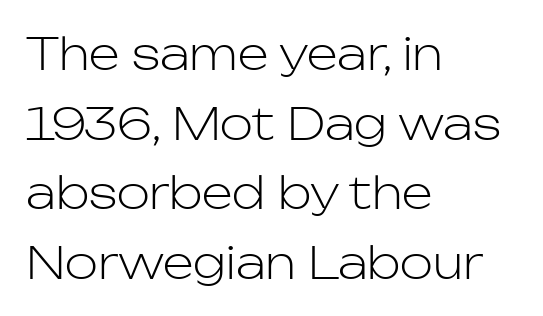
{"serif": "no", "italic": "no", "bold": "no", "weight": "light", "width": "normal", "stroke_contrast": "low", "x_height": "medium", "monospaced": "no", "underline": "no", "align": "left", "line_spacing": "normal", "line_spacing_ratio": 1.58, "letter_spacing": "normal", "letter_spacing_em": 0.0, "glyph_px": 44}
